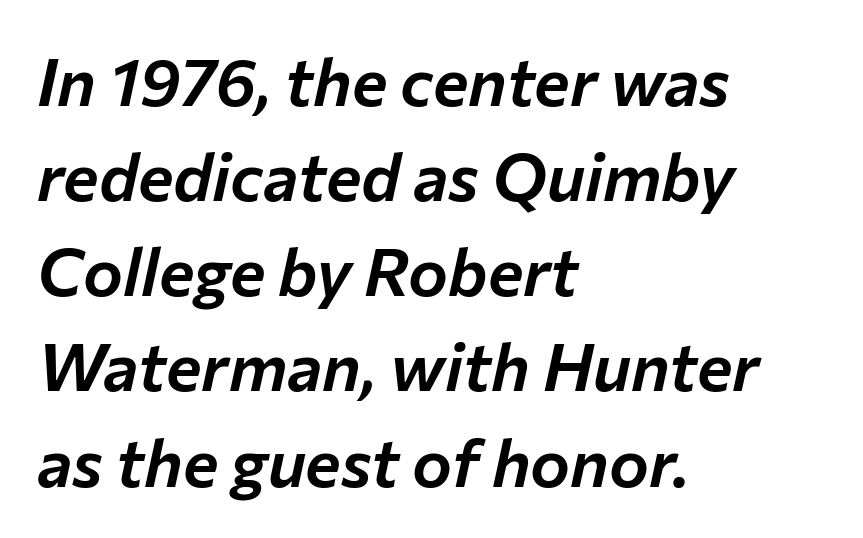
Q: Is the text italic (slanted)? A: Yes, it leans right by about 12 degrees.
Q: Is the text underlined? A: No.
Q: How is the paragraph aligned? A: Left-aligned.
Q: Is the spacing between letters normal or unusually wide? A: Normal.
Q: Is the spacing between lines tight, normal or loose? A: Normal.
Q: Width (condensed, normal, or wide)? A: Normal.
Q: Stroke contrast? A: Low.
Q: x-height? A: Medium.
Q: Monospaced? A: No.
